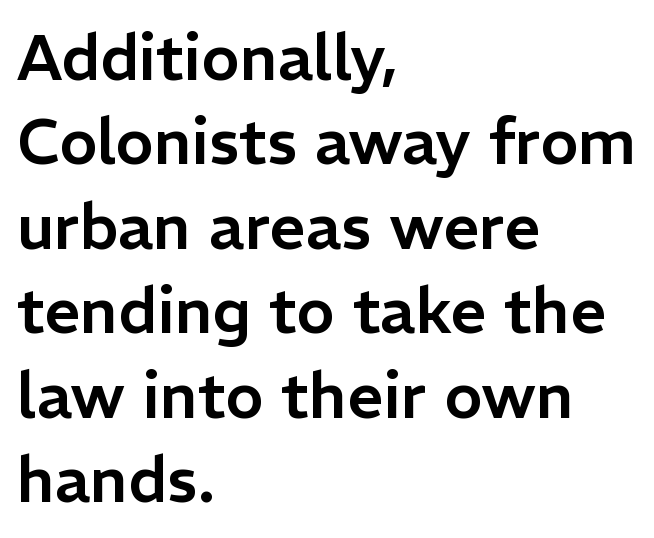
This is the regular roman posture of the typeface. To sum up the face: it is a sans, with no serifs. The gap between lines stays unmarked. Is this a fixed-width face? No — the glyphs have proportional, varying widths. A typesetter would call this zero additional tracking.
